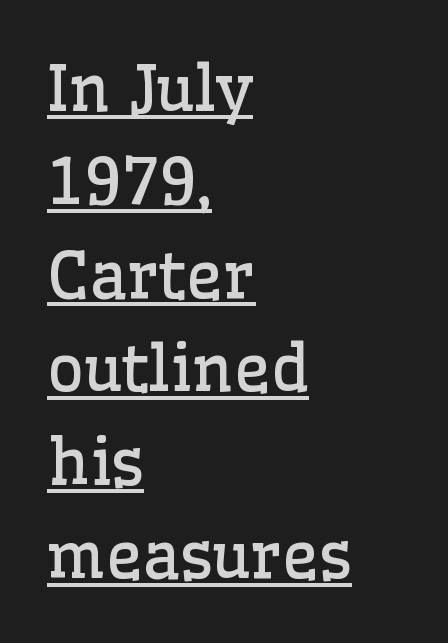
The passage is arranged the way most books set body copy — flush left. Every word sits above its own underline. The face looks like a standard text weight, possibly lighter. The rendering uses natural spacing where letterforms have individual widths.
